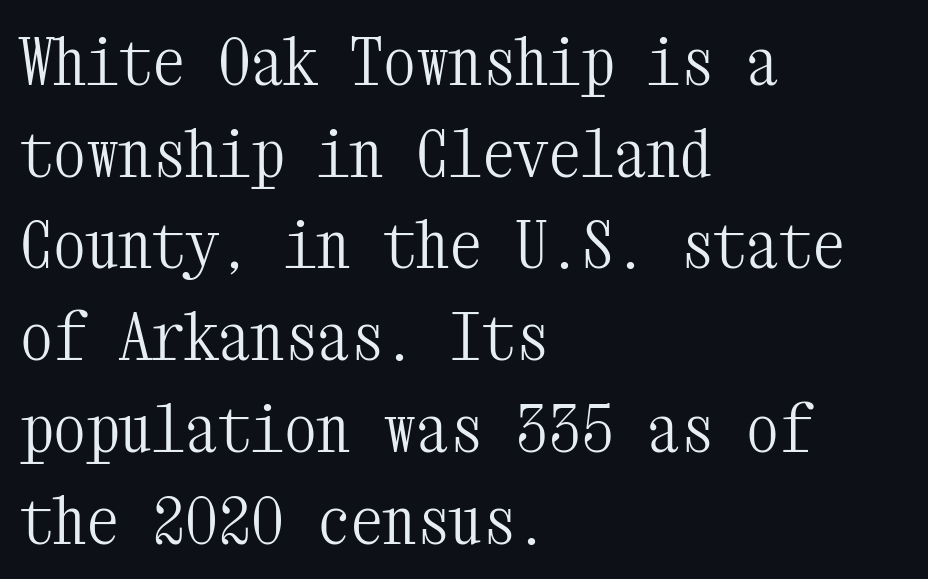
The lines in this sample share a left origin and differ only in where they stop. Look at the tracking — it's just the regular setting, nothing added. Observe the serifs anchoring each vertical stroke in this sample. Regular leading. On a weight scale, this lands at 450 or below.
